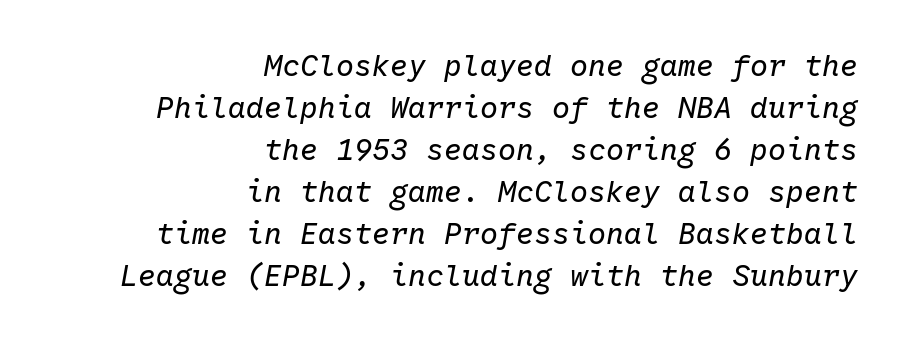
Does extra space separate the letters? No, they use regular spacing. Vertical stems look standard width or narrower in stroke. Compared with typical paragraphs, the rows here are spaced about the same. Every character sits at an angle, as italics do.
